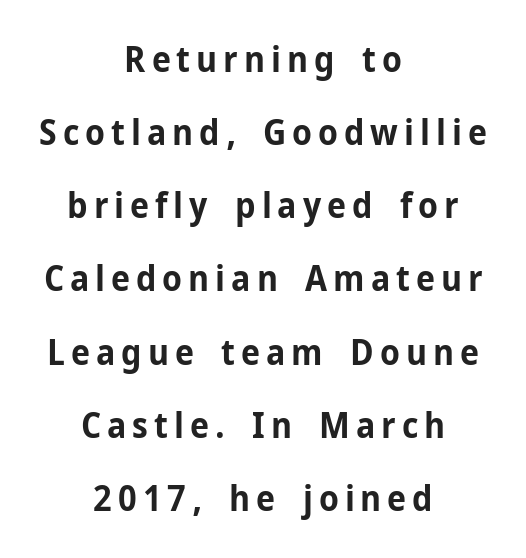
{"serif": "no", "italic": "no", "bold": "yes", "weight": "bold", "width": "normal", "stroke_contrast": "low", "x_height": "medium", "monospaced": "no", "underline": "no", "align": "center", "line_spacing": "loose", "line_spacing_ratio": 2.09, "glyph_px": 35}
